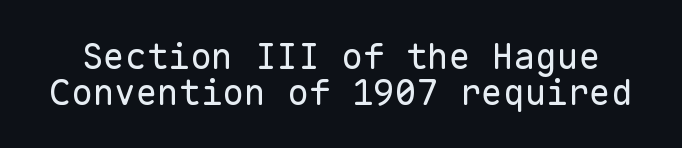
Q: Is the text bold? A: No.
Q: Is the text italic (slanted)? A: No, it is upright.
Q: Is the typeface a serif or a sans-serif typeface? A: Sans-serif.
Q: Is the text underlined? A: No.
Q: Is the spacing between letters normal or unusually wide? A: Normal.
Q: Is the spacing between lines tight, normal or loose? A: Tight.
Q: Width (condensed, normal, or wide)? A: Normal.
Q: Stroke contrast? A: Low.
Q: x-height? A: Medium.
Q: Monospaced? A: Yes.
